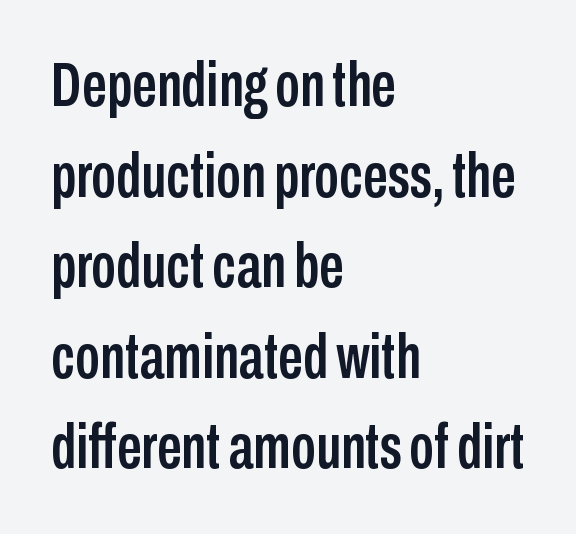
Q: Is the text italic (slanted)? A: No, it is upright.
Q: Is the typeface a serif or a sans-serif typeface? A: Sans-serif.
Q: Is the text underlined? A: No.
Q: How is the paragraph aligned? A: Left-aligned.
Q: Is the spacing between letters normal or unusually wide? A: Normal.
Q: Is the spacing between lines tight, normal or loose? A: Normal.
Q: Width (condensed, normal, or wide)? A: Condensed.
Q: Stroke contrast? A: Low.
Q: x-height? A: Medium.
Q: Monospaced? A: No.
